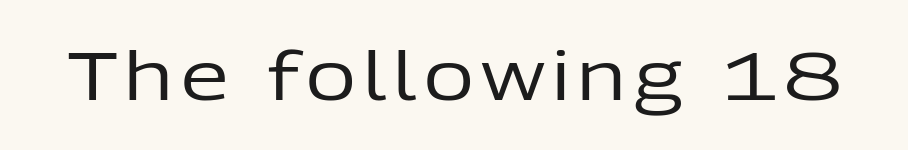
{"serif": "no", "italic": "no", "bold": "no", "weight": "regular", "width": "normal", "stroke_contrast": "low", "x_height": "medium", "monospaced": "no", "underline": "no", "glyph_px": 68}
